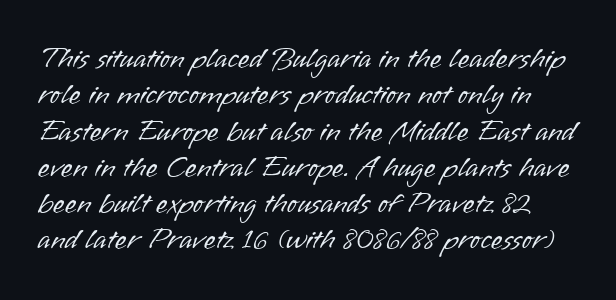
Q: Is the text bold? A: No.
Q: Is the text italic (slanted)? A: Yes.
Q: Is the typeface a serif or a sans-serif typeface? A: Sans-serif.
Q: Is the text underlined? A: No.
Q: Is the spacing between letters normal or unusually wide? A: Normal.
Q: Width (condensed, normal, or wide)? A: Normal.
Q: Stroke contrast? A: Low.
Q: x-height? A: Small.
Q: Monospaced? A: No.
